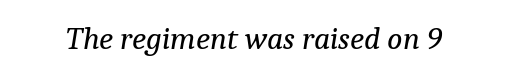
{"serif": "yes", "italic": "yes", "lean": "right", "slant_degrees": 9, "bold": "no", "weight": "regular", "width": "normal", "stroke_contrast": "low", "x_height": "medium", "monospaced": "no", "underline": "no", "letter_spacing": "normal", "letter_spacing_em": 0.0, "glyph_px": 32}
